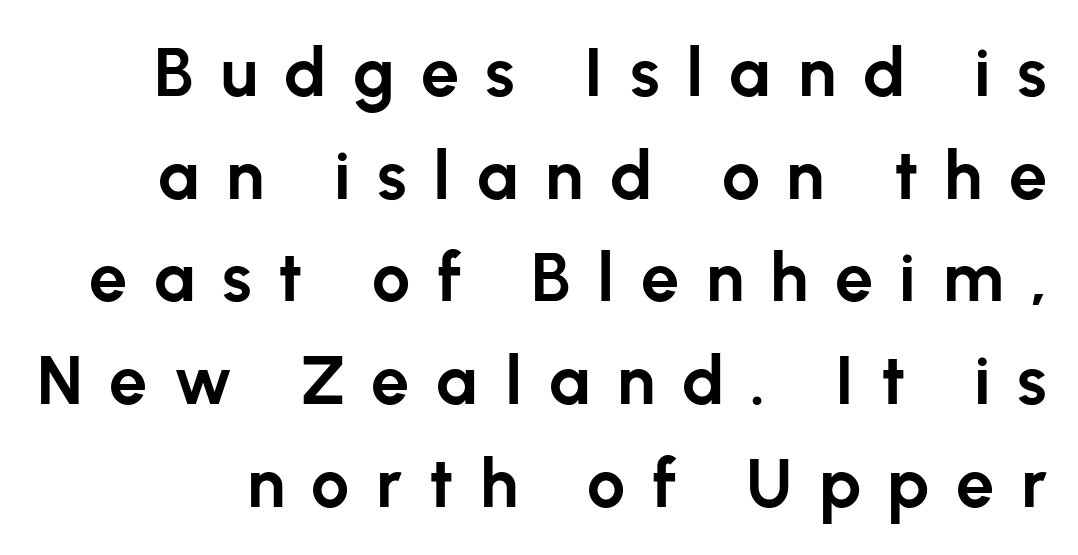
Q: Is the text bold? A: Yes.
Q: Is the text italic (slanted)? A: No, it is upright.
Q: Is the typeface a serif or a sans-serif typeface? A: Sans-serif.
Q: Is the text underlined? A: No.
Q: Is the spacing between letters normal or unusually wide? A: Unusually wide.
Q: Is the spacing between lines tight, normal or loose? A: Normal.
Q: Width (condensed, normal, or wide)? A: Normal.
Q: Stroke contrast? A: Low.
Q: x-height? A: Medium.
Q: Monospaced? A: No.
